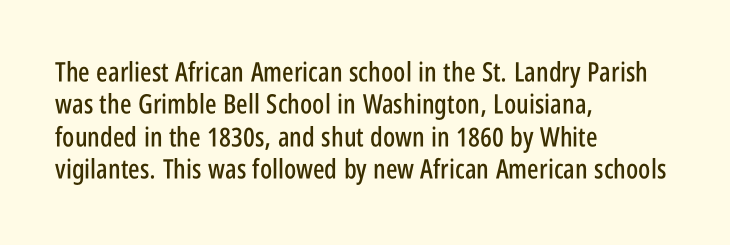
Designer's note — italics off, roman on. The specimen omits any rule beneath the text block's lines. No extra tracking has been applied to these lines. Each line starts at the same left margin while the right side varies.
